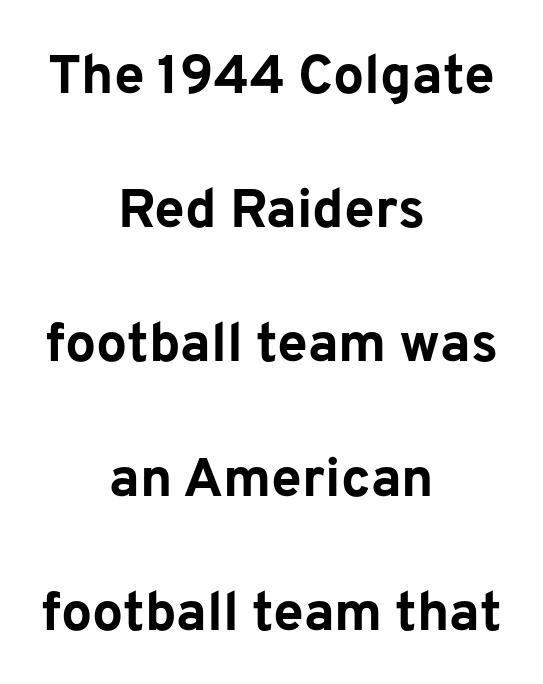
Q: Is the text bold? A: Yes.
Q: Is the text italic (slanted)? A: No, it is upright.
Q: Is the typeface a serif or a sans-serif typeface? A: Sans-serif.
Q: Is the text underlined? A: No.
Q: How is the paragraph aligned? A: Centered.
Q: Is the spacing between letters normal or unusually wide? A: Normal.
Q: Is the spacing between lines tight, normal or loose? A: Loose.
Q: Width (condensed, normal, or wide)? A: Normal.
Q: Stroke contrast? A: Low.
Q: x-height? A: Medium.
Q: Monospaced? A: No.
